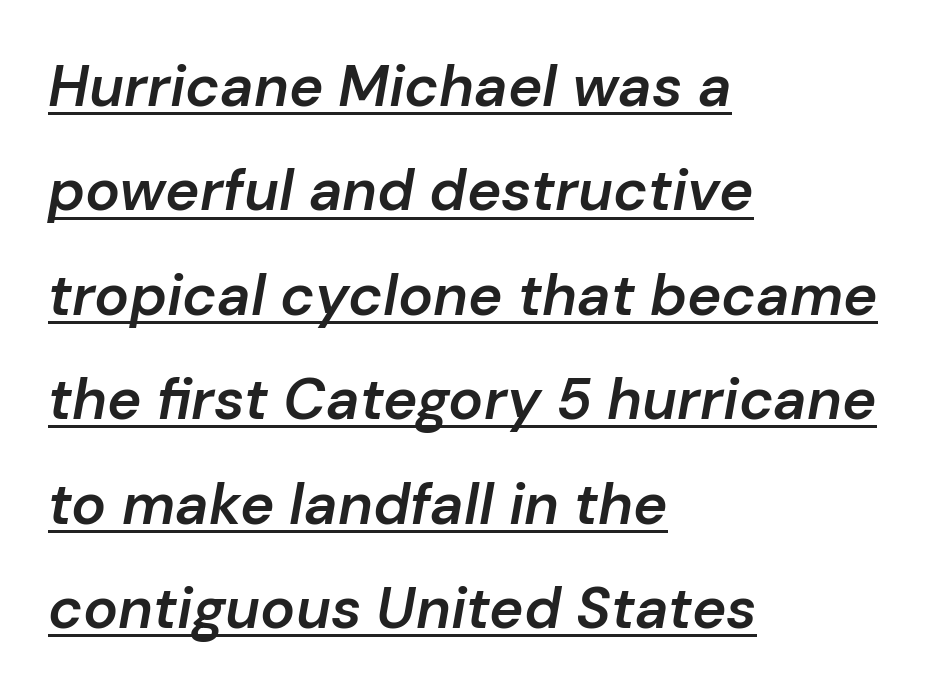
The image shows 58 px semibold type, italic (leaning right); set left-aligned, line spacing 1.8x, normal letter spacing, underlined; low stroke contrast and a medium x-height.
